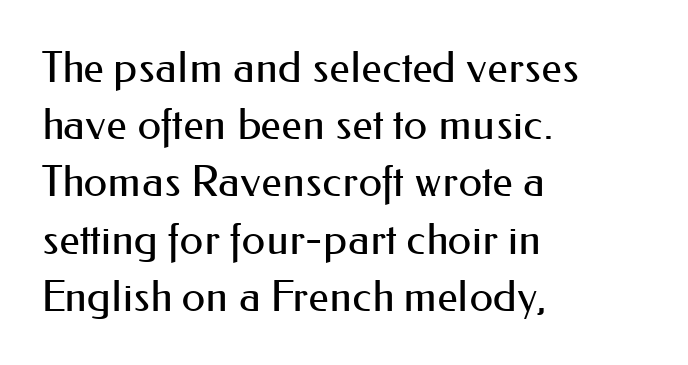
Q: Is the text bold? A: No.
Q: Is the text italic (slanted)? A: No, it is upright.
Q: Is the typeface a serif or a sans-serif typeface? A: Sans-serif.
Q: Is the text underlined? A: No.
Q: How is the paragraph aligned? A: Left-aligned.
Q: Is the spacing between letters normal or unusually wide? A: Normal.
Q: Is the spacing between lines tight, normal or loose? A: Normal.
Q: Width (condensed, normal, or wide)? A: Normal.
Q: Stroke contrast? A: Medium.
Q: x-height? A: Small.
Q: Monospaced? A: No.
